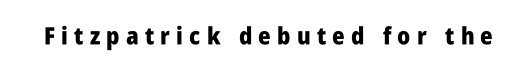
Notice how thick the strokes are: this is what a full bold looks like. The typography opts for an upright posture over an oblique one. Someone cranked the tracking dial way up on this one. The gap between lines stays unmarked.
